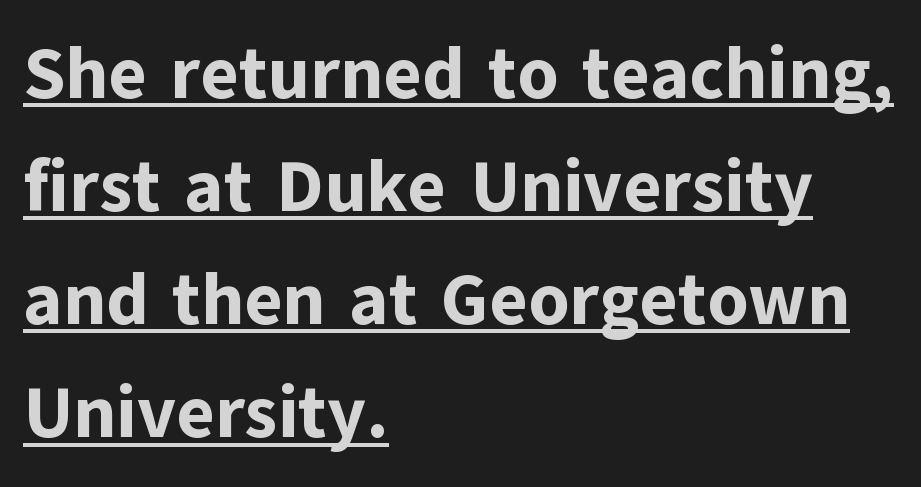
Q: Is the text bold? A: Yes.
Q: Is the text italic (slanted)? A: No, it is upright.
Q: Is the typeface a serif or a sans-serif typeface? A: Sans-serif.
Q: Is the text underlined? A: Yes.
Q: How is the paragraph aligned? A: Left-aligned.
Q: Is the spacing between letters normal or unusually wide? A: Normal.
Q: Is the spacing between lines tight, normal or loose? A: Normal.
Q: Width (condensed, normal, or wide)? A: Normal.
Q: Stroke contrast? A: Low.
Q: x-height? A: Medium.
Q: Monospaced? A: No.
